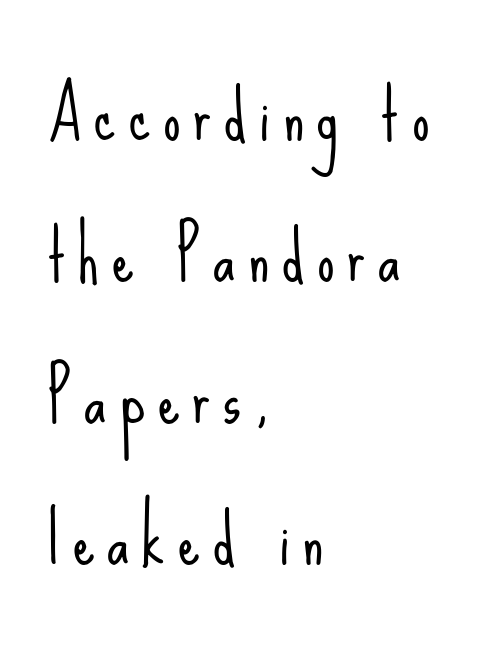
These glyphs show unthickened strokes, regular width or finer. The font family rendered here belongs to the sans-serif group. Italic: no, the glyphs are upright roman. Any mark beneath the type? The region is blank. Rows of type keep a wide berth in the vertical direction. Do the characters align in a grid? No, the font is proportional.
